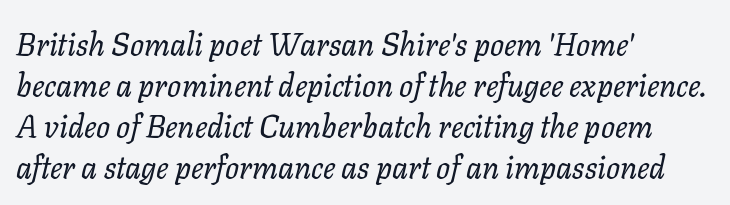
All the whitespace from short lines collects on the right. The specimen reads as italic at a glance. Leading: standard. This rendering leaves character spacing at its baseline value. Plain, unruled lines of type. Is this a fixed-width face? No — the glyphs have proportional, varying widths.
